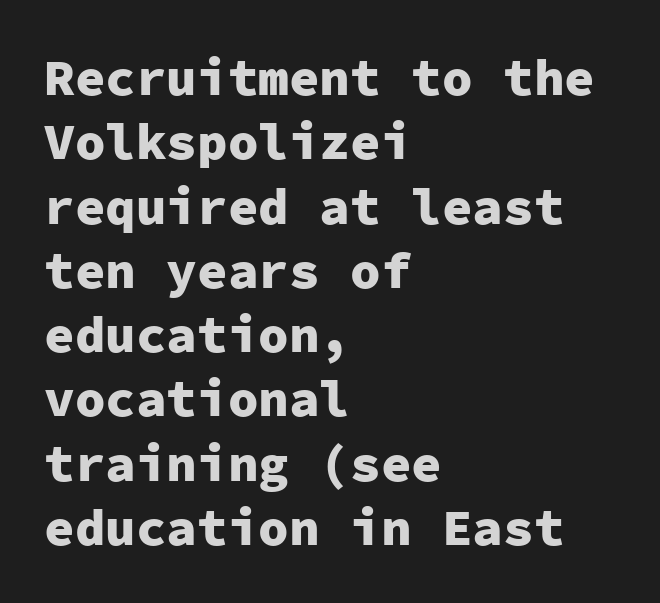
One-word summary of the alignment: left. This rendering leaves character spacing at its baseline value. You could count columns in this text — the font is strictly monospaced. Designer's note — italics off, roman on. Quick note: interline space is typical. Is this a sans? Yes — the strokes have no serifs.
